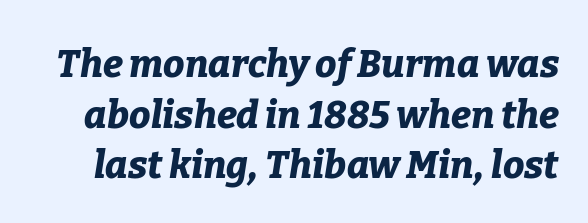
{"italic": "yes", "lean": "right", "slant_degrees": 9, "bold": "yes", "weight": "bold", "width": "normal", "stroke_contrast": "low", "x_height": "medium", "monospaced": "no", "underline": "no", "line_spacing": "normal", "line_spacing_ratio": 1.33, "letter_spacing": "normal", "letter_spacing_em": 0.0, "glyph_px": 38}
